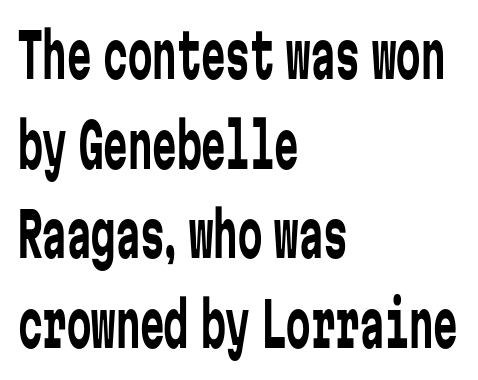
Q: Is the text bold? A: No.
Q: Is the text italic (slanted)? A: No, it is upright.
Q: Is the typeface a serif or a sans-serif typeface? A: Sans-serif.
Q: Is the text underlined? A: No.
Q: How is the paragraph aligned? A: Left-aligned.
Q: Is the spacing between letters normal or unusually wide? A: Normal.
Q: Is the spacing between lines tight, normal or loose? A: Normal.
Q: Width (condensed, normal, or wide)? A: Condensed.
Q: Stroke contrast? A: Low.
Q: x-height? A: Medium.
Q: Monospaced? A: Yes.
